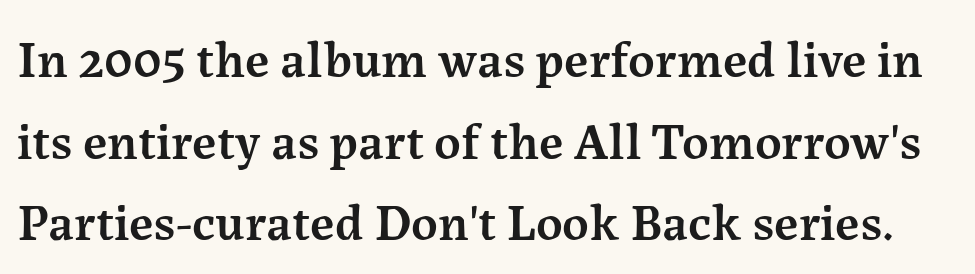
The image shows 52 px semibold serif type, upright; set normal line spacing (1.57x), normal letter spacing, not underlined; medium stroke contrast and a medium x-height.
